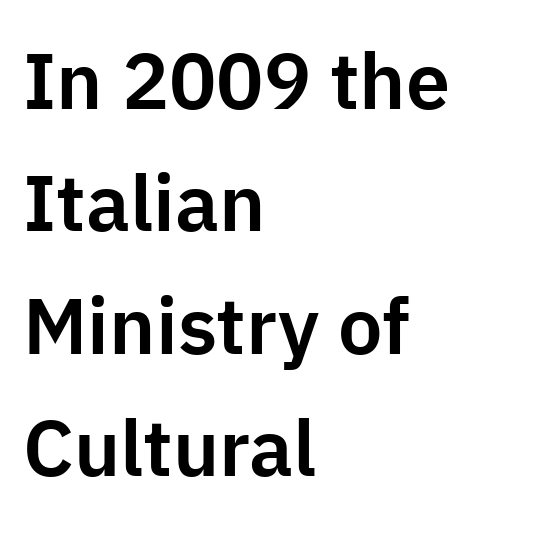
The image shows 79 px sans-serif type, upright; set left-aligned, normal line spacing (1.55x), normal letter spacing, not underlined; low stroke contrast and a medium x-height.
